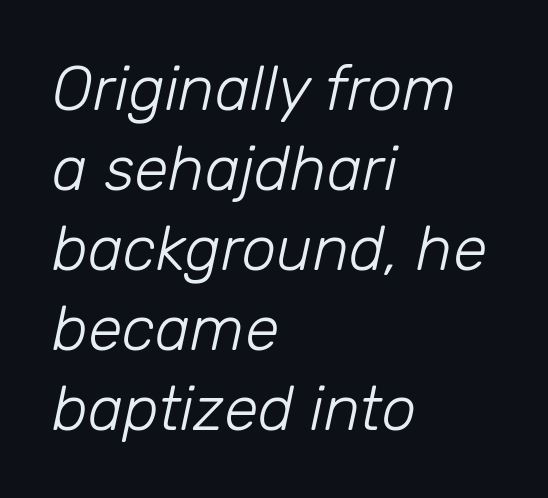
{"italic": "yes", "lean": "right", "slant_degrees": 12, "bold": "no", "weight": "light", "width": "normal", "stroke_contrast": "low", "x_height": "medium", "monospaced": "no", "underline": "no", "align": "left", "line_spacing": "normal", "line_spacing_ratio": 1.29, "letter_spacing": "normal", "letter_spacing_em": 0.0, "glyph_px": 62}
